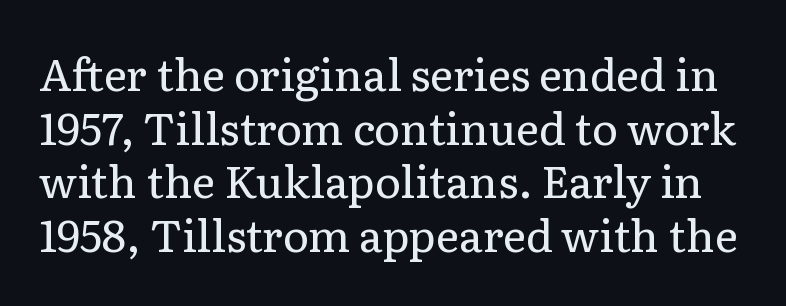
The image shows 44 px regular-weight serif type, upright; set line spacing 1.22x, normal letter spacing, not underlined; low stroke contrast and a medium x-height.
